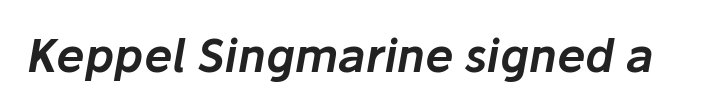
{"italic": "yes", "lean": "right", "slant_degrees": 10, "width": "normal", "stroke_contrast": "low", "x_height": "medium", "monospaced": "no", "underline": "no", "letter_spacing": "normal", "letter_spacing_em": 0.0, "glyph_px": 45}
